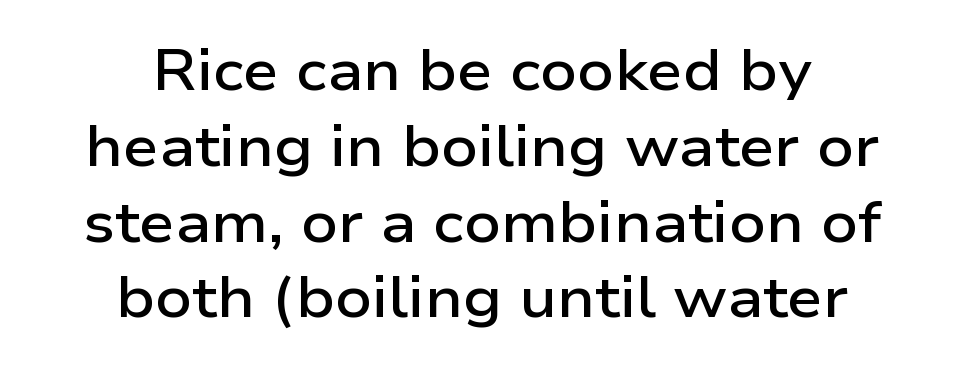
The image shows 57 px semibold, wide sans-serif type, upright; set centered, normal line spacing (1.33x), normal letter spacing, not underlined; low stroke contrast and a medium x-height.
